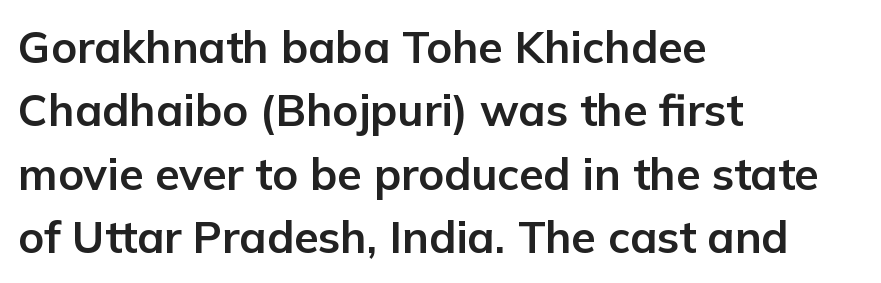
Where is the straight margin? On the left. The lettering holds an erect, upright posture throughout. Note the varied advance widths — an 'i' is clearly narrower than an 'm'. The space beneath each line is pristine and unruled. Check where the strokes stop: nothing finishes them off — pure sans.
